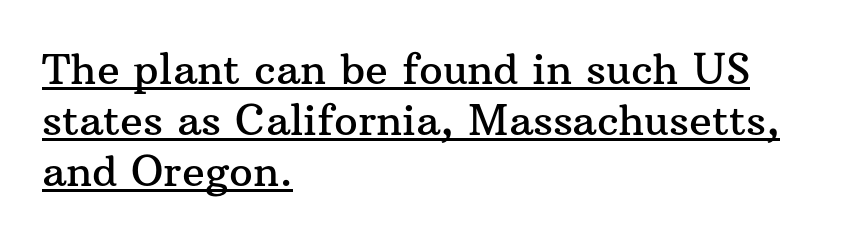
{"serif": "yes", "italic": "no", "width": "normal", "stroke_contrast": "medium", "x_height": "medium", "monospaced": "no", "underline": "yes", "align": "left", "line_spacing_ratio": 1.22, "letter_spacing": "normal", "letter_spacing_em": 0.0, "glyph_px": 42}
